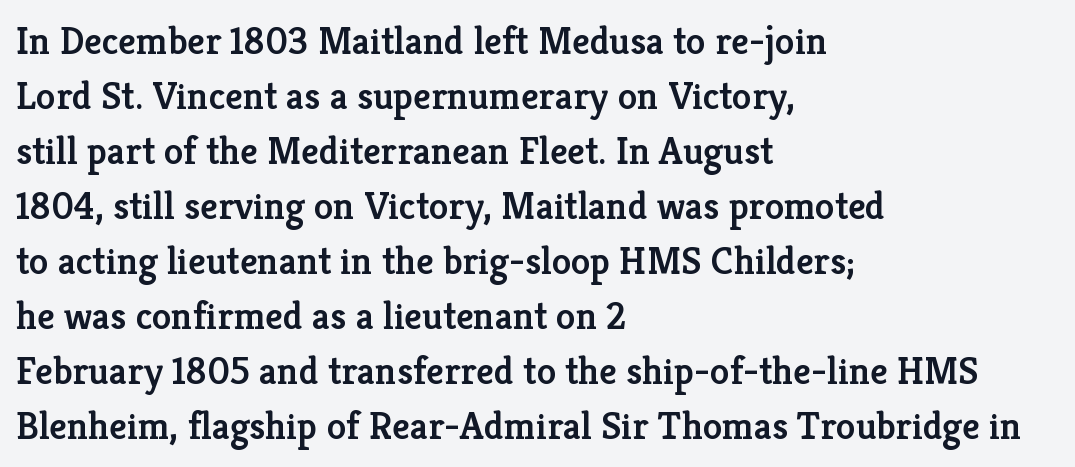
{"serif": "yes", "italic": "no", "bold": "semi", "weight": "semibold", "width": "normal", "stroke_contrast": "low", "x_height": "medium", "monospaced": "no", "underline": "no", "align": "left", "line_spacing": "normal", "line_spacing_ratio": 1.41, "letter_spacing": "normal", "letter_spacing_em": 0.0, "glyph_px": 39}
